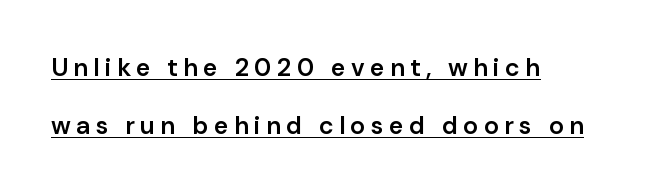
{"italic": "no", "bold": "semi", "underline": "yes", "align": "left", "line_spacing": "loose", "line_spacing_ratio": 2.31, "letter_spacing": "wide", "letter_spacing_em": 0.21, "glyph_px": 25}
